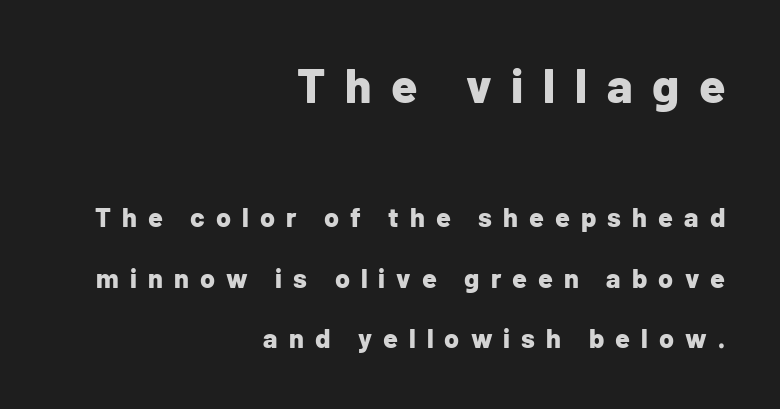
The image shows 48 px bold sans-serif type, upright; set right-aligned, loose line spacing (2.23x), unusually wide letter spacing (+0.41 em), not underlined; the first (top) block is 1.78x larger; low stroke contrast and a medium x-height.
